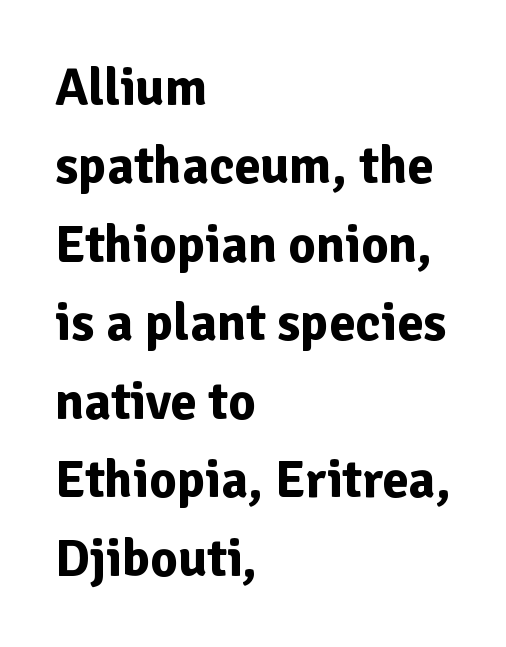
Note the varied advance widths — an 'i' is clearly narrower than an 'm'. The letters stand straight up with perfectly vertical stems. Short note: letters normally spaced. The rendering uses a moderate line-height, typical for paragraphs.
